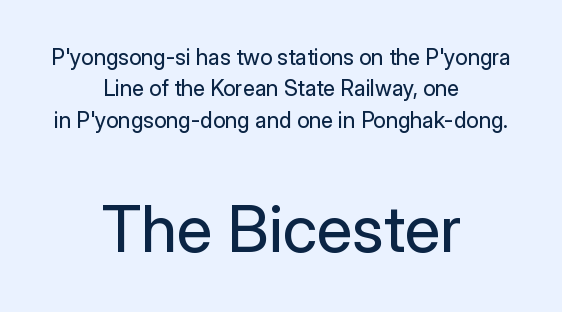
Q: Is the text bold? A: No.
Q: Is the text italic (slanted)? A: No, it is upright.
Q: Is the typeface a serif or a sans-serif typeface? A: Sans-serif.
Q: Is the text underlined? A: No.
Q: How is the paragraph aligned? A: Centered.
Q: Is the spacing between letters normal or unusually wide? A: Normal.
Q: Is the spacing between lines tight, normal or loose? A: Normal.
Q: Which block of text is set in a larger size, the first (top) or the second (bottom)? A: The second (bottom) one.
Q: Width (condensed, normal, or wide)? A: Normal.
Q: Stroke contrast? A: Low.
Q: x-height? A: Medium.
Q: Monospaced? A: No.
